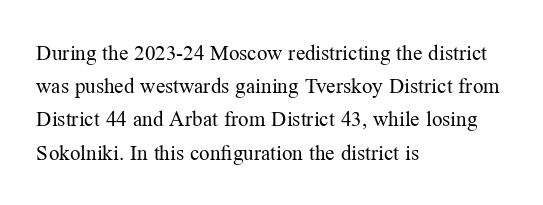
Q: Is the text bold? A: No.
Q: Is the text italic (slanted)? A: No, it is upright.
Q: Is the text underlined? A: No.
Q: How is the paragraph aligned? A: Left-aligned.
Q: Is the spacing between letters normal or unusually wide? A: Normal.
Q: Is the spacing between lines tight, normal or loose? A: Normal.
